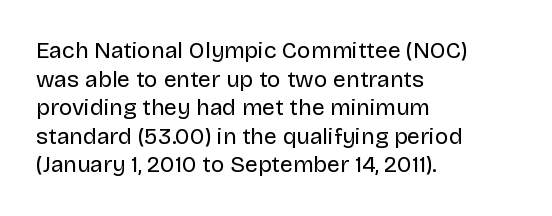
The image shows 23 px text type, upright; set left-aligned, line spacing 1.24x, normal letter spacing, not underlined.
